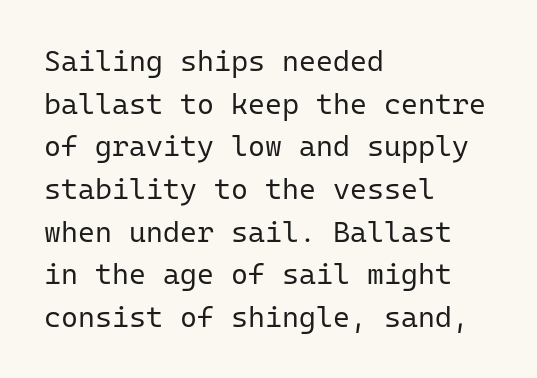
The image shows 29 px regular-weight sans-serif type, upright, monospaced; set left-aligned, normal line spacing (1.47x), normal letter spacing, not underlined; low stroke contrast and a medium x-height.
